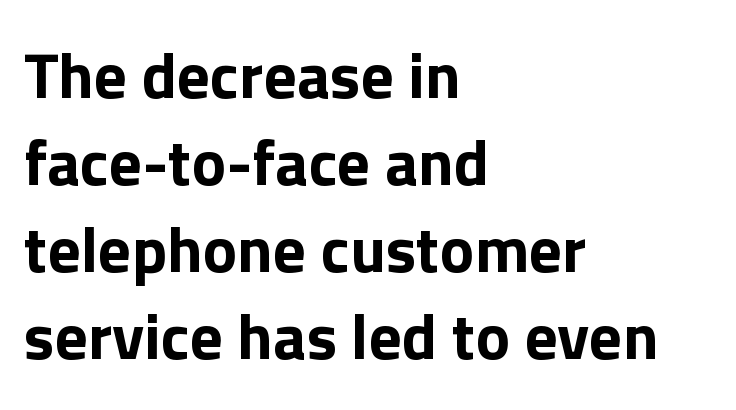
{"serif": "no", "italic": "no", "bold": "yes", "weight": "bold", "width": "normal", "x_height": "medium", "monospaced": "no", "underline": "no", "align": "left", "line_spacing": "normal", "line_spacing_ratio": 1.34, "letter_spacing": "normal", "letter_spacing_em": 0.0, "glyph_px": 65}
